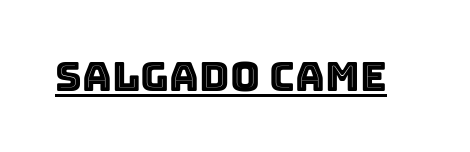
{"italic": "no", "width": "normal", "x_height": "large", "monospaced": "no", "underline": "yes", "letter_spacing": "normal", "letter_spacing_em": 0.0, "glyph_px": 41}
